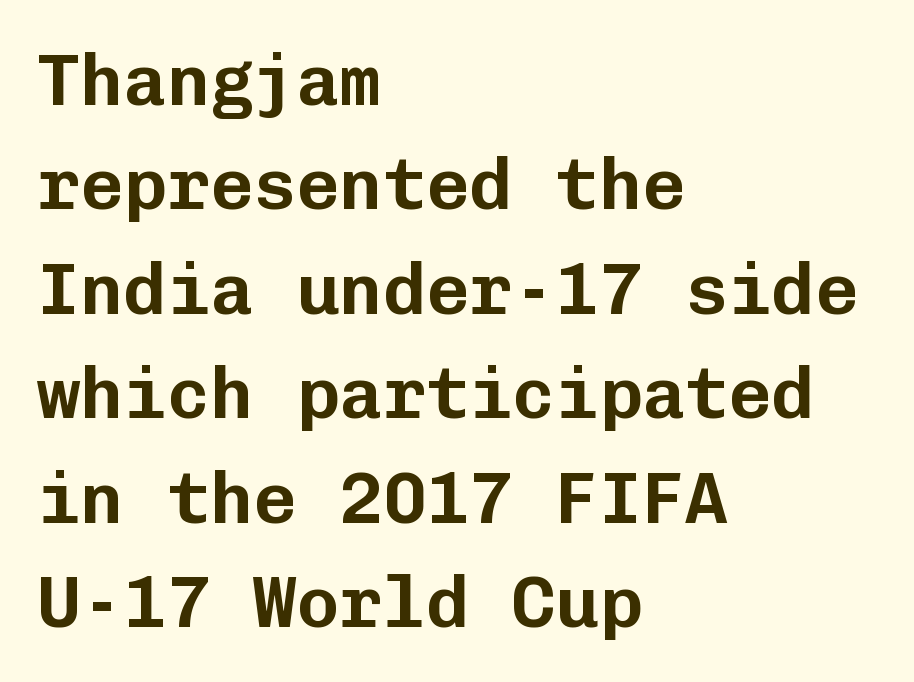
Q: Is the text italic (slanted)? A: No, it is upright.
Q: Is the typeface a serif or a sans-serif typeface? A: Sans-serif.
Q: Is the text underlined? A: No.
Q: How is the paragraph aligned? A: Left-aligned.
Q: Is the spacing between letters normal or unusually wide? A: Normal.
Q: Is the spacing between lines tight, normal or loose? A: Normal.
Q: Width (condensed, normal, or wide)? A: Normal.
Q: Stroke contrast? A: Low.
Q: x-height? A: Medium.
Q: Monospaced? A: Yes.
